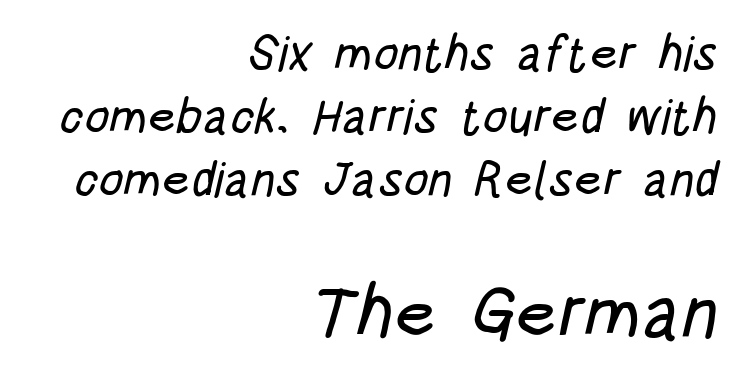
Note the varied advance widths — an 'i' is clearly narrower than an 'm'. The rendering uses a moderate line-height, typical for paragraphs. Observe the ordinary spacing: letters are neighbours, not strangers. Note: no serifs on the glyphs. The space beneath each line is pristine and unruled. The ragged edge is on the left, which tells us the setting is flush right.
